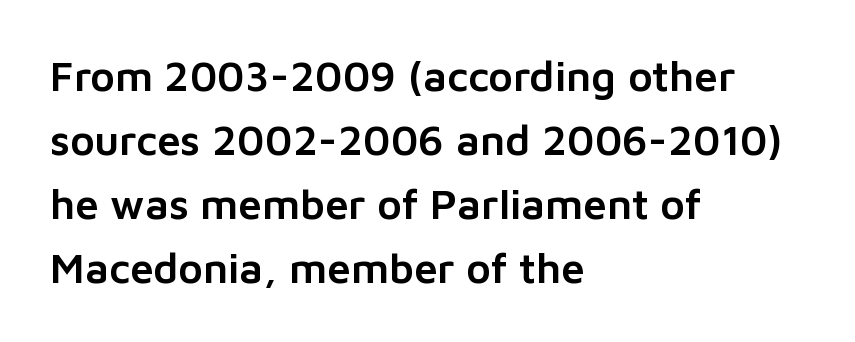
In terms of letterform style, serifs are entirely absent. Compared with a centered layout, this one pins lines to the left instead. What's the leading like? Ordinary, nothing unusual. No extra tracking has been applied to these lines.
